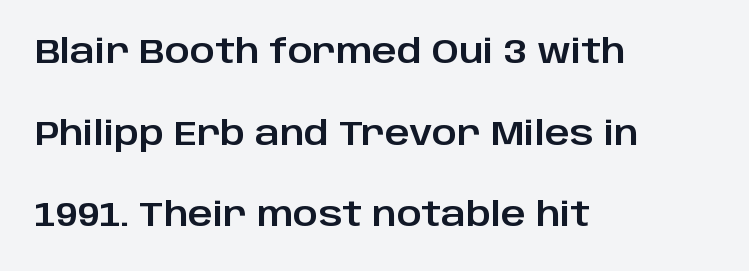
The image shows 34 px sans-serif type, upright; set left-aligned, loose line spacing (2.4x), normal letter spacing, not underlined; low stroke contrast and a large x-height.
